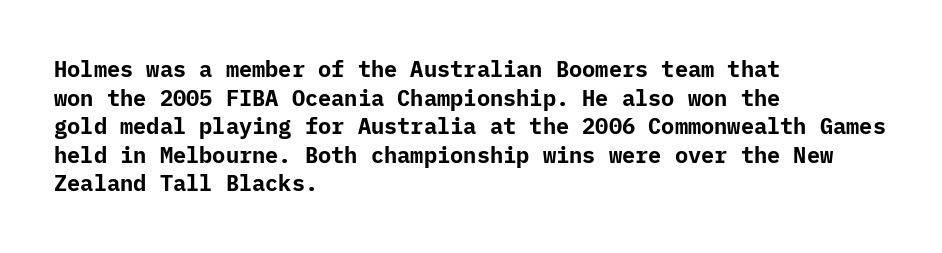
{"italic": "no", "bold": "yes", "underline": "no", "align": "left", "line_spacing": "normal", "line_spacing_ratio": 1.3, "letter_spacing": "normal", "letter_spacing_em": 0.0, "glyph_px": 22}
